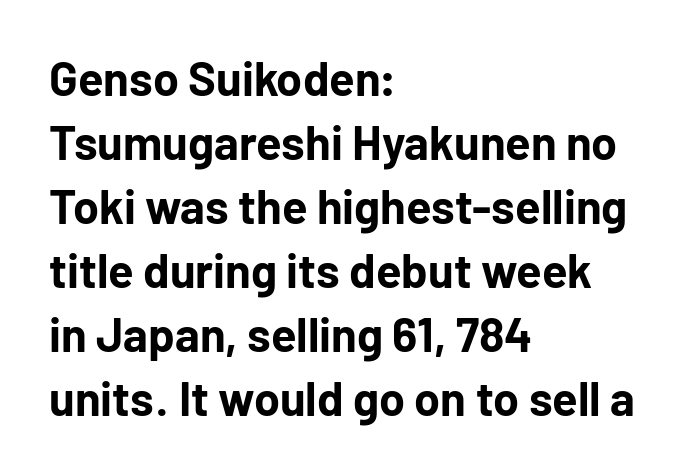
Q: Is the text bold? A: Yes.
Q: Is the text italic (slanted)? A: No, it is upright.
Q: Is the typeface a serif or a sans-serif typeface? A: Sans-serif.
Q: Is the text underlined? A: No.
Q: How is the paragraph aligned? A: Left-aligned.
Q: Is the spacing between letters normal or unusually wide? A: Normal.
Q: Is the spacing between lines tight, normal or loose? A: Normal.
Q: Width (condensed, normal, or wide)? A: Normal.
Q: Stroke contrast? A: Low.
Q: x-height? A: Medium.
Q: Monospaced? A: No.
